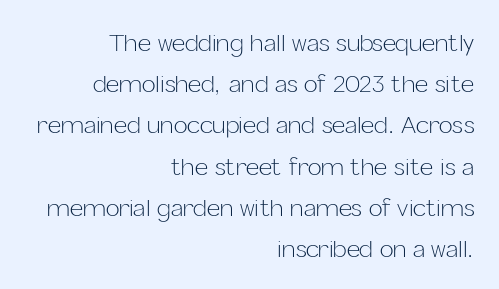
The image shows 23 px text type, upright; set right-aligned, line spacing 1.79x, normal letter spacing, not underlined.
